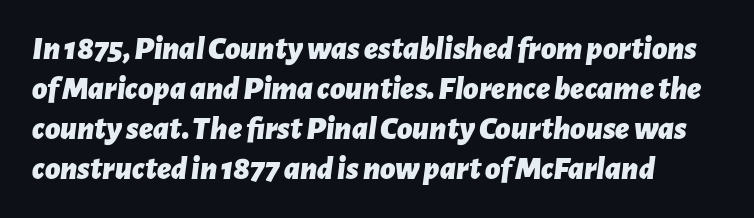
Plain, unruled lines of type. Its strokes are broad and dark, the hallmark of bold type. Every character sits at an angle, as italics do. Is this a fixed-width face? No — the glyphs have proportional, varying widths. Here the glyphs are tracked normally, forming tight word shapes.
